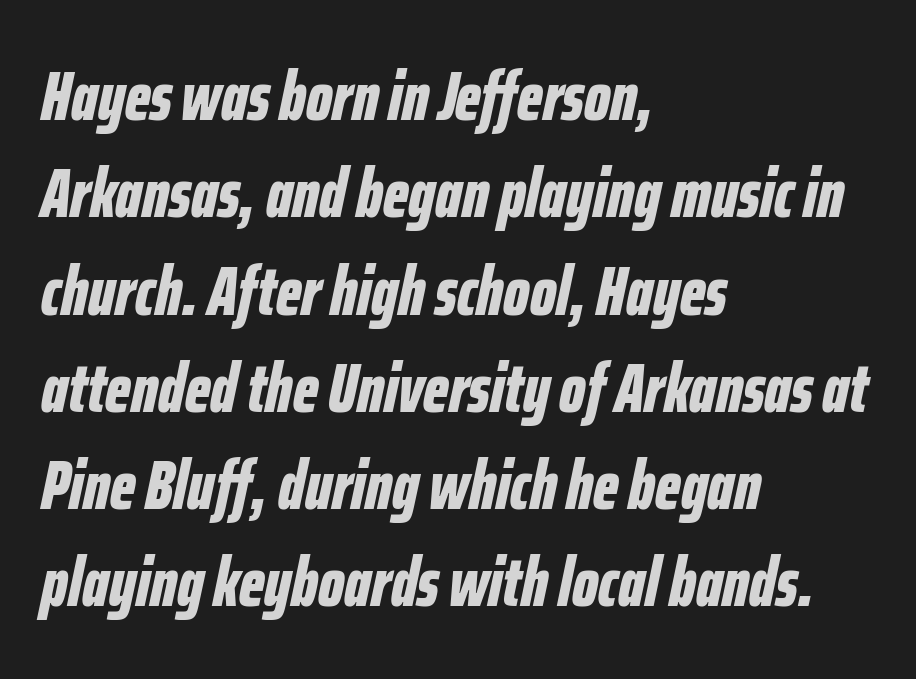
Q: Is the text bold? A: Yes.
Q: Is the text italic (slanted)? A: Yes, it leans right by about 12 degrees.
Q: Is the text underlined? A: No.
Q: How is the paragraph aligned? A: Left-aligned.
Q: Is the spacing between letters normal or unusually wide? A: Normal.
Q: Is the spacing between lines tight, normal or loose? A: Normal.
Q: Width (condensed, normal, or wide)? A: Condensed.
Q: Stroke contrast? A: Low.
Q: x-height? A: Medium.
Q: Monospaced? A: No.
